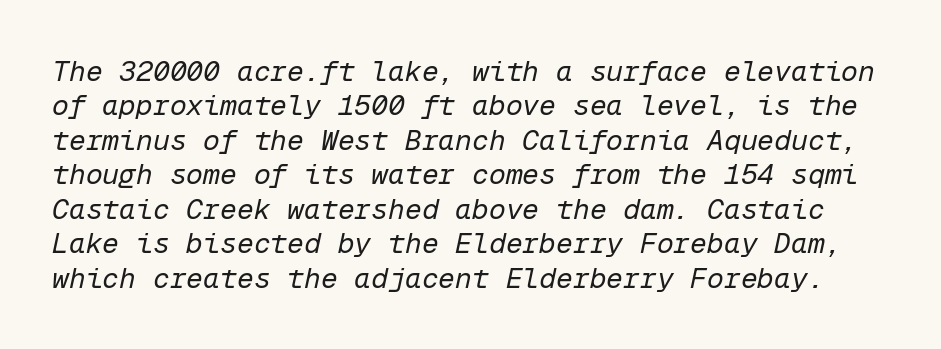
Each letter, wide or thin by design, is forced into the same width here. Nobody drew a line under any word here. The line texture is even and compact thanks to regular tracking. The letters are slanted; this is an italic face. The face looks like a standard text weight, possibly lighter.
